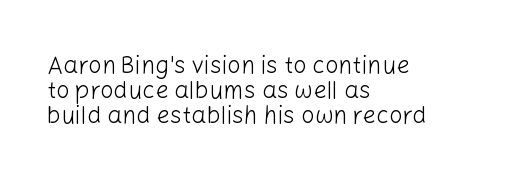
The image shows 24 px text type, upright; set left-aligned, tight line spacing (1.05x), normal letter spacing, not underlined.
